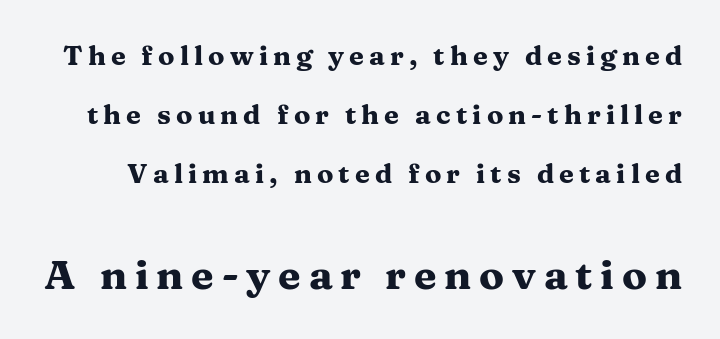
Small over large — that's the arrangement of the two blocks here. Rule under the text: the space is simply empty. The passage shown is typed in a proportional face where columns would drift. Students, this is bold: see how much ink each stroke carries. Every stem runs plumb, perpendicular to the baseline.
